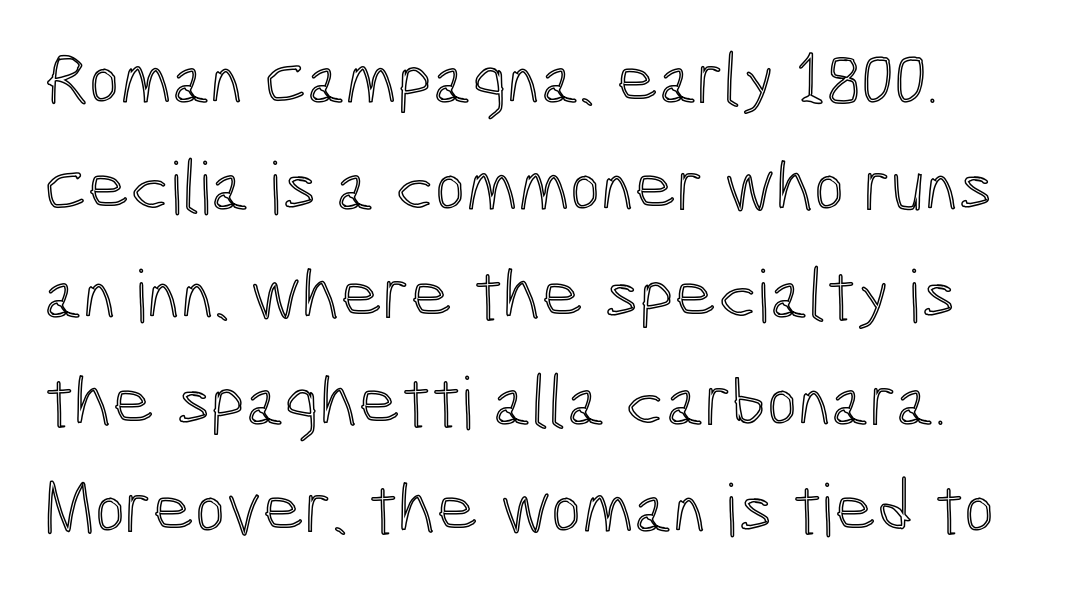
You could call the tracking neutral — neither tight nor loose. Compared with a centered layout, this one pins lines to the left instead. One glance says typical: line gaps are just what's usual. Vertical strokes here are truly vertical. These lines are rendered in a variable-pitch font.
